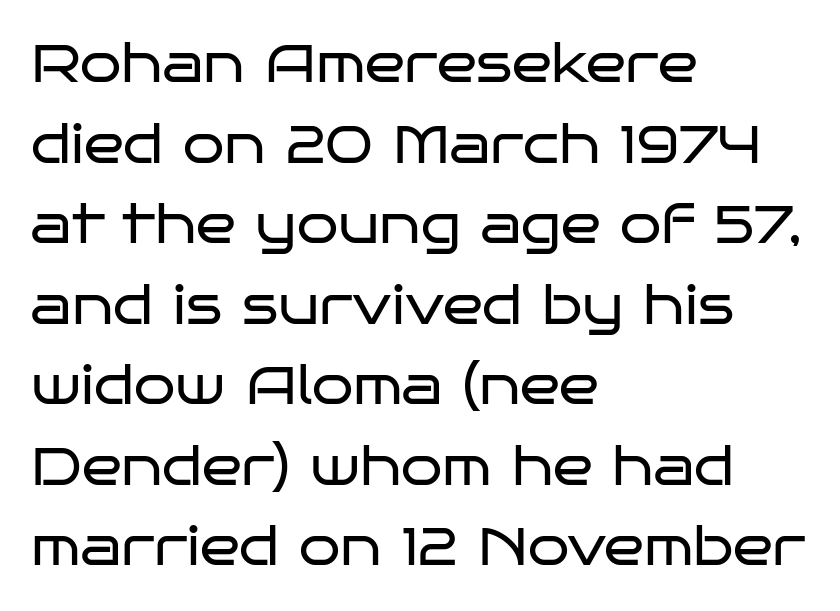
{"serif": "no", "italic": "no", "bold": "no", "weight": "regular", "width": "wide", "stroke_contrast": "low", "x_height": "large", "monospaced": "no", "underline": "no", "align": "left", "line_spacing": "normal", "line_spacing_ratio": 1.52, "letter_spacing": "normal", "letter_spacing_em": 0.0, "glyph_px": 53}
